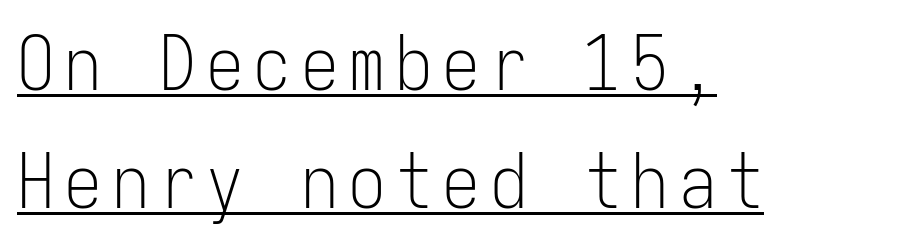
The image shows 75 px light, condensed sans-serif type, upright, monospaced; set left-aligned, normal line spacing (1.57x), underlined; low stroke contrast and a medium x-height.
